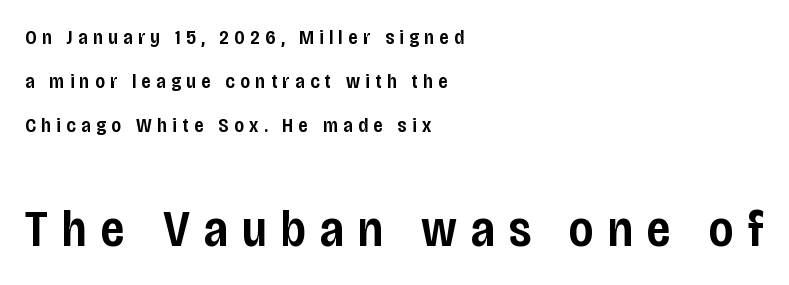
The image shows 51 px semibold, condensed sans-serif type, upright; set left-aligned, loose line spacing (2.2x), unusually wide letter spacing (+0.28 em), not underlined; the second (bottom) block is 2.55x larger; low stroke contrast and a large x-height.
